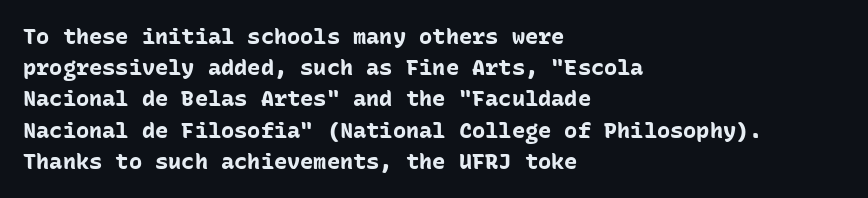
Q: Is the text bold? A: Yes.
Q: Is the text italic (slanted)? A: No, it is upright.
Q: Is the text underlined? A: No.
Q: How is the paragraph aligned? A: Left-aligned.
Q: Is the spacing between letters normal or unusually wide? A: Normal.
Q: Is the spacing between lines tight, normal or loose? A: Normal.
